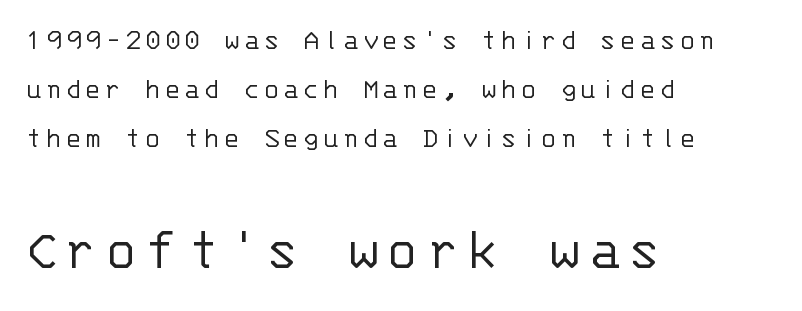
When letters stand straight like this, we call the style roman or upright. The later block is typeset at a bigger size than the earlier block. Vertical spacing — default. No heavy texture on the line: the type isn't bold.
